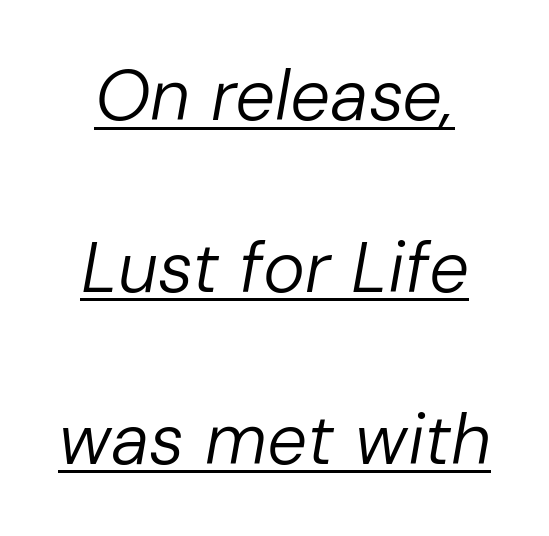
{"italic": "yes", "lean": "right", "slant_degrees": 10, "bold": "no", "weight": "regular", "width": "normal", "stroke_contrast": "low", "x_height": "medium", "monospaced": "no", "underline": "yes", "line_spacing": "loose", "line_spacing_ratio": 2.42, "letter_spacing": "normal", "letter_spacing_em": 0.0, "glyph_px": 71}
